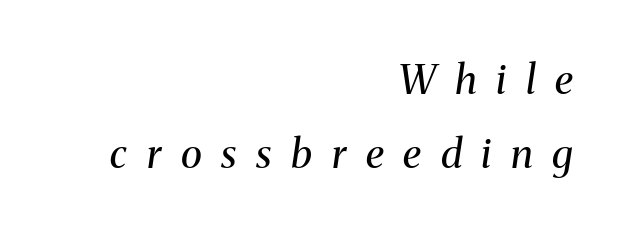
Q: Is the text bold? A: No.
Q: Is the text italic (slanted)? A: Yes, it leans right by about 8 degrees.
Q: Is the typeface a serif or a sans-serif typeface? A: Serif.
Q: Is the text underlined? A: No.
Q: How is the paragraph aligned? A: Right-aligned.
Q: Is the spacing between letters normal or unusually wide? A: Unusually wide.
Q: Width (condensed, normal, or wide)? A: Normal.
Q: Stroke contrast? A: Medium.
Q: x-height? A: Medium.
Q: Monospaced? A: No.
